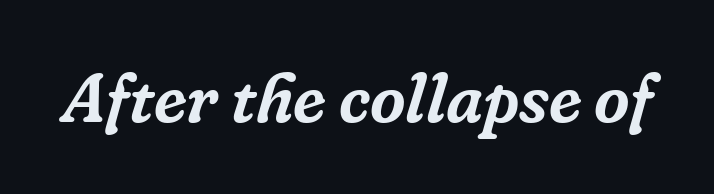
Q: Is the text italic (slanted)? A: Yes, it leans right by about 16 degrees.
Q: Is the typeface a serif or a sans-serif typeface? A: Serif.
Q: Is the text underlined? A: No.
Q: Is the spacing between letters normal or unusually wide? A: Normal.
Q: Width (condensed, normal, or wide)? A: Normal.
Q: Stroke contrast? A: Low.
Q: x-height? A: Medium.
Q: Monospaced? A: No.
